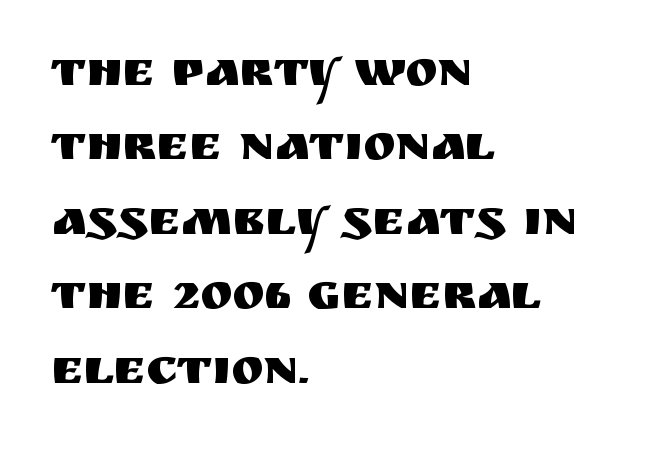
Q: Is the text italic (slanted)? A: No, it is upright.
Q: Is the typeface a serif or a sans-serif typeface? A: Sans-serif.
Q: Is the text underlined? A: No.
Q: How is the paragraph aligned? A: Left-aligned.
Q: Is the spacing between letters normal or unusually wide? A: Normal.
Q: Is the spacing between lines tight, normal or loose? A: Normal.
Q: Width (condensed, normal, or wide)? A: Normal.
Q: Stroke contrast? A: Medium.
Q: x-height? A: Large.
Q: Monospaced? A: No.
